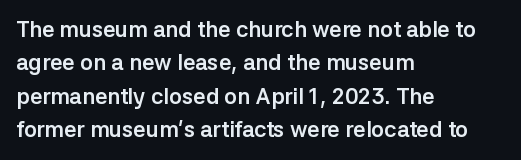
The image shows 22 px bold type, upright; set left-aligned, normal line spacing (1.52x), normal letter spacing, not underlined.
